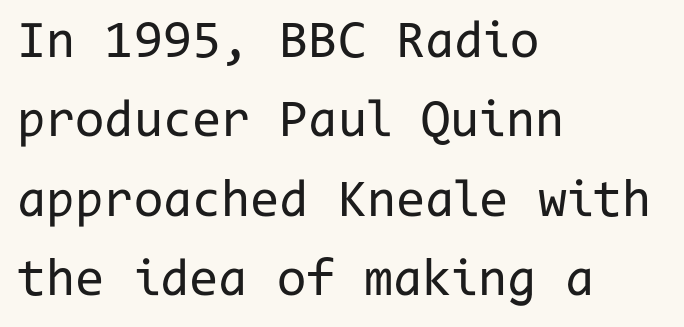
The image shows 53 px regular-weight sans-serif type, upright, monospaced; set left-aligned, normal line spacing (1.5x), normal letter spacing, not underlined; low stroke contrast and a medium x-height.
